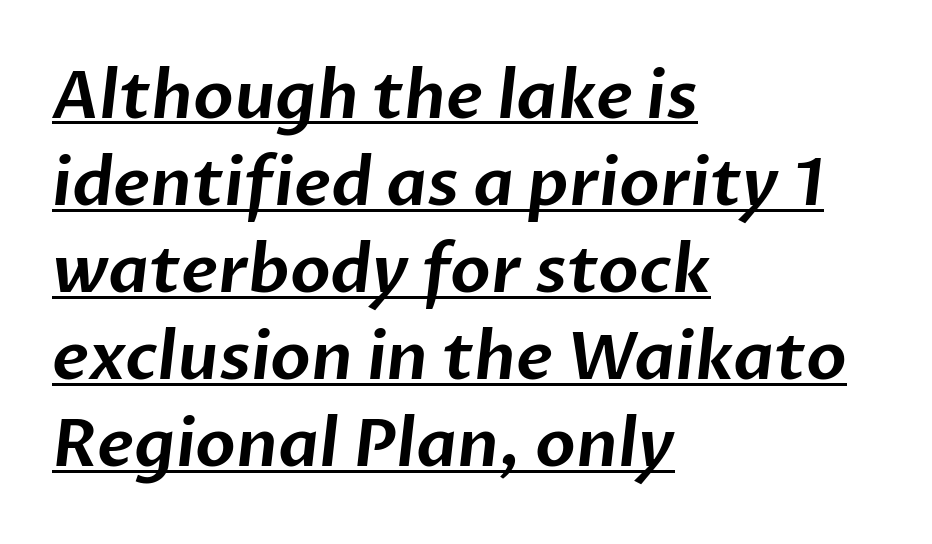
Like a heading marked for emphasis, these lines bear an underscore. Each letter keeps its own natural width here, so spacing adapts to shape. The space between consecutive lines is moderate. The passage shown is typeset with a sans-serif family. One-word summary of the alignment: left. The tracking reads as untouched default to a designer's eye.
